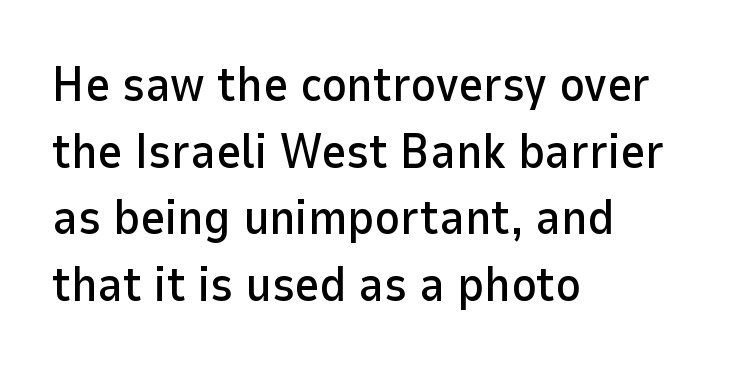
{"serif": "no", "italic": "no", "width": "normal", "stroke_contrast": "low", "x_height": "medium", "monospaced": "no", "underline": "no", "align": "left", "line_spacing": "normal", "line_spacing_ratio": 1.39, "letter_spacing": "normal", "letter_spacing_em": 0.0, "glyph_px": 48}
